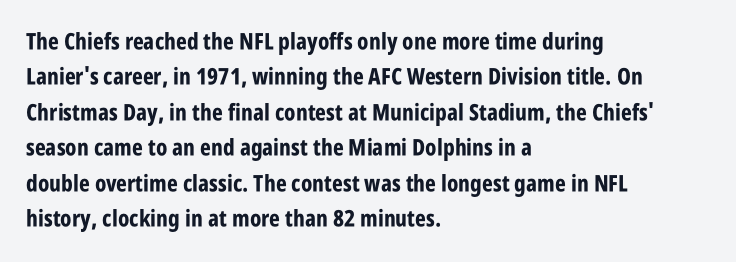
The strip under each line holds only bare page. The designer left line spacing at the default. Typeset ragged right — the left edge is the straight one. Heavy-handed strokes throughout: this text is bold.
